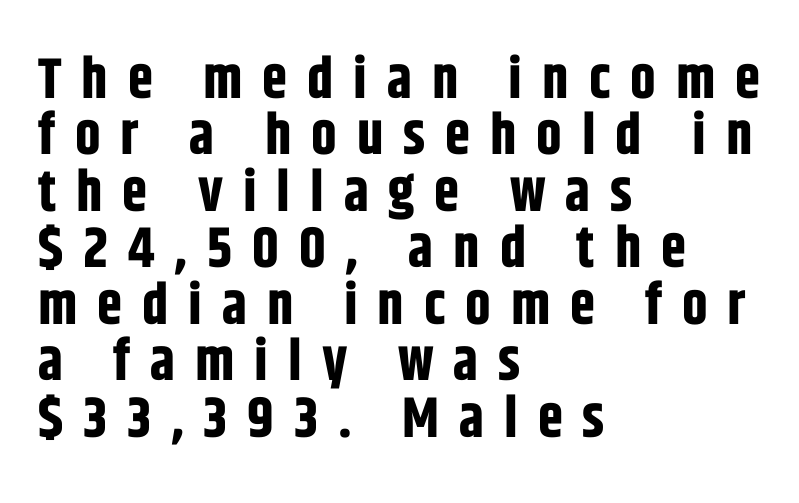
{"serif": "no", "italic": "no", "bold": "yes", "weight": "bold", "width": "condensed", "stroke_contrast": "low", "x_height": "large", "monospaced": "no", "underline": "no", "align": "left", "line_spacing": "tight", "line_spacing_ratio": 0.99, "letter_spacing": "wide", "letter_spacing_em": 0.35, "glyph_px": 57}
